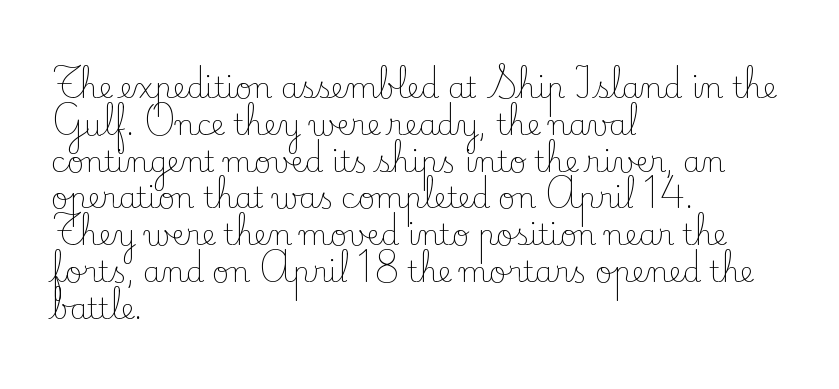
Q: Is the text bold? A: No.
Q: Is the text italic (slanted)? A: No, it is upright.
Q: Is the typeface a serif or a sans-serif typeface? A: Serif.
Q: Is the text underlined? A: No.
Q: How is the paragraph aligned? A: Left-aligned.
Q: Is the spacing between letters normal or unusually wide? A: Normal.
Q: Is the spacing between lines tight, normal or loose? A: Normal.
Q: Width (condensed, normal, or wide)? A: Normal.
Q: Stroke contrast? A: Low.
Q: x-height? A: Small.
Q: Monospaced? A: No.
